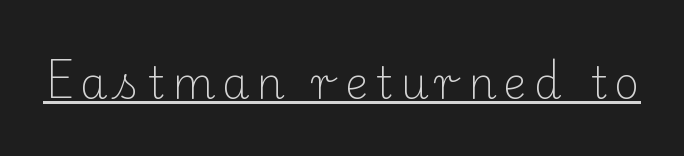
The typesetting does not lean heavy: it is not bold. The axis of the letterforms is exactly vertical. You can tell from the footed stems that serif type was used. Spacing verdict: proportional, widths tailored to each character. Somebody hit Ctrl+U on this one — the words are underlined.
